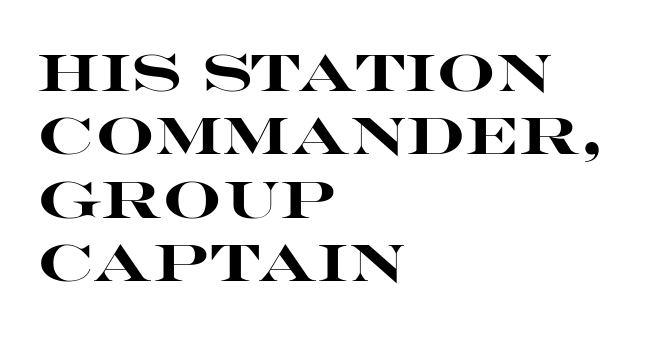
In terms of weight, the rendering is a true, heavy bold. Upright lettering throughout. The ragged edge is on the right, which tells us the setting is flush left. Nothing unusual about the tracking: characters are spaced as the font intends. Here the designer chose a conventional face with non-uniform glyph widths.
